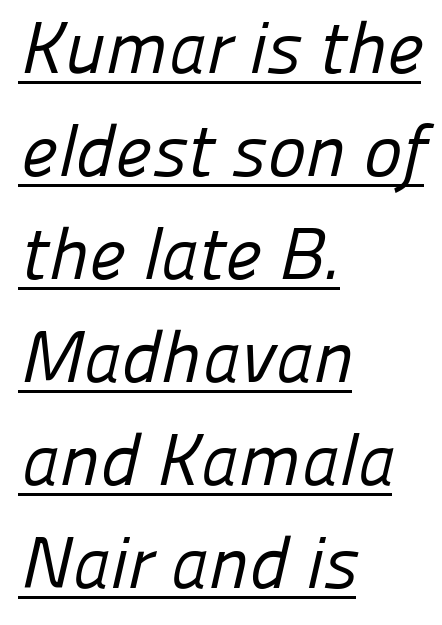
Q: Is the text bold? A: No.
Q: Is the typeface a serif or a sans-serif typeface? A: Sans-serif.
Q: Is the text underlined? A: Yes.
Q: How is the paragraph aligned? A: Left-aligned.
Q: Is the spacing between letters normal or unusually wide? A: Normal.
Q: Is the spacing between lines tight, normal or loose? A: Normal.
Q: Width (condensed, normal, or wide)? A: Normal.
Q: Stroke contrast? A: Low.
Q: x-height? A: Medium.
Q: Monospaced? A: No.
